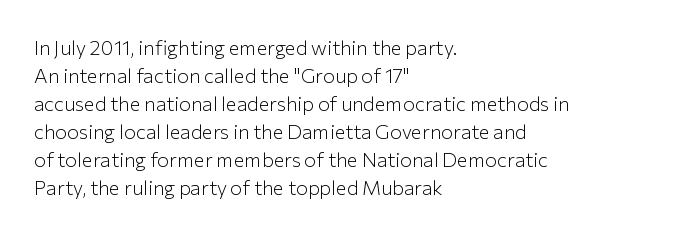
The image shows 20 px text type, upright; set left-aligned, normal line spacing (1.4x), normal letter spacing, not underlined.
